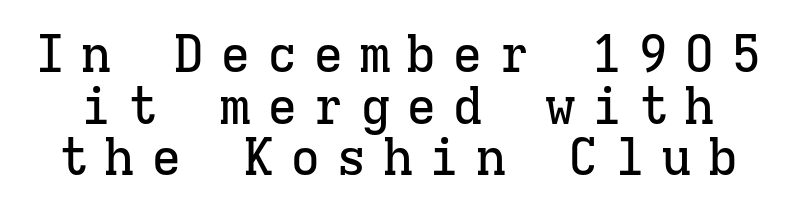
{"serif": "yes", "italic": "no", "width": "normal", "stroke_contrast": "low", "x_height": "medium", "monospaced": "yes", "underline": "no", "line_spacing": "tight", "line_spacing_ratio": 1.01, "letter_spacing": "wide", "letter_spacing_em": 0.31, "glyph_px": 51}
